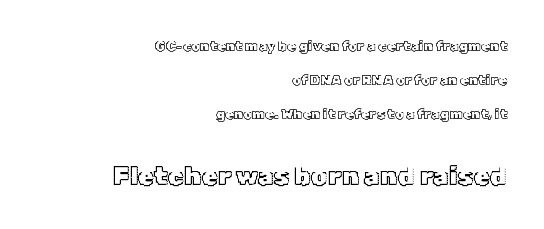
Q: Is the text italic (slanted)? A: No, it is upright.
Q: Is the text underlined? A: No.
Q: How is the paragraph aligned? A: Right-aligned.
Q: Is the spacing between letters normal or unusually wide? A: Normal.
Q: Is the spacing between lines tight, normal or loose? A: Loose.
Q: Which block of text is set in a larger size, the first (top) or the second (bottom)? A: The second (bottom) one.
